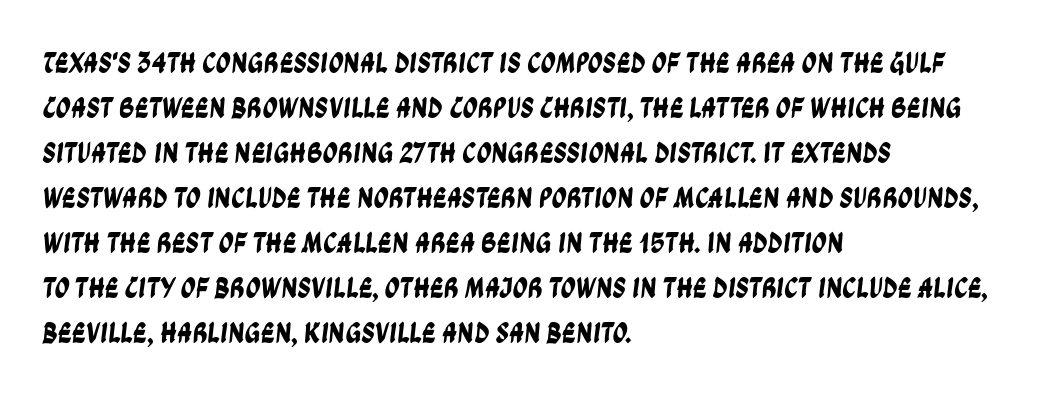
{"serif": "no", "width": "condensed", "stroke_contrast": "low", "x_height": "large", "monospaced": "no", "underline": "no", "align": "left", "line_spacing": "normal", "line_spacing_ratio": 1.5, "letter_spacing": "normal", "letter_spacing_em": 0.0, "glyph_px": 30}
